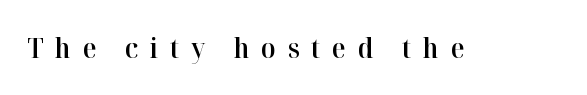
{"serif": "yes", "italic": "no", "bold": "semi", "weight": "semibold", "width": "normal", "stroke_contrast": "high", "x_height": "medium", "monospaced": "no", "underline": "no", "letter_spacing": "wide", "letter_spacing_em": 0.42, "glyph_px": 28}
